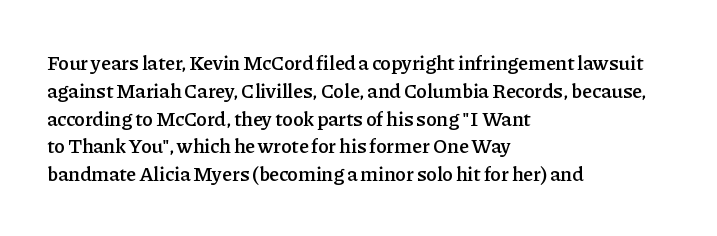
The image shows 20 px text type, upright; set left-aligned, normal line spacing (1.39x), normal letter spacing, not underlined.
